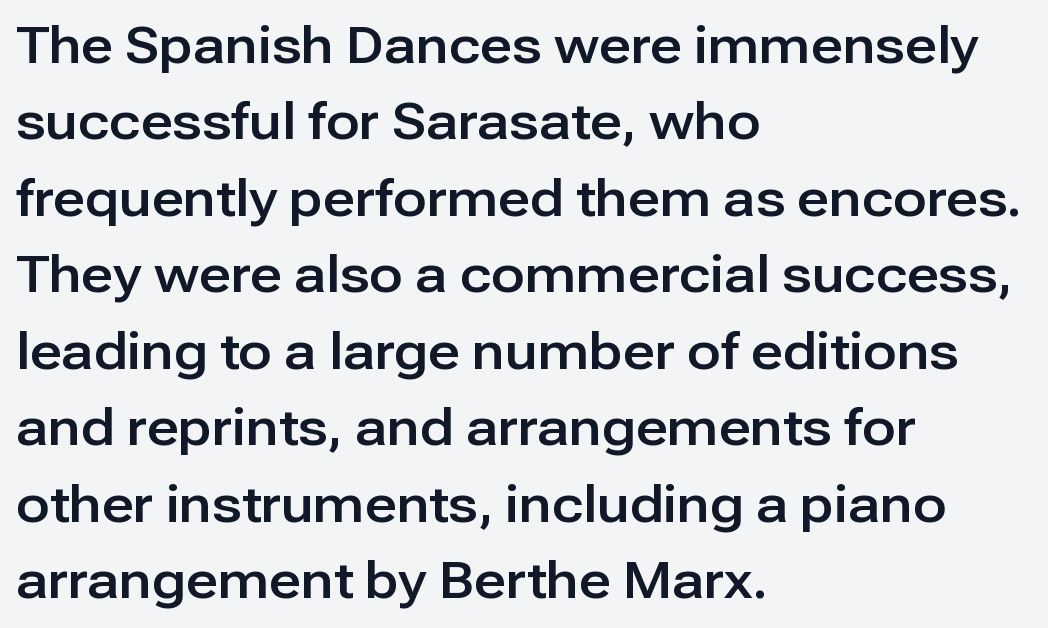
The image shows 50 px sans-serif type, upright; set left-aligned, normal line spacing (1.53x), normal letter spacing, not underlined; low stroke contrast and a medium x-height.
